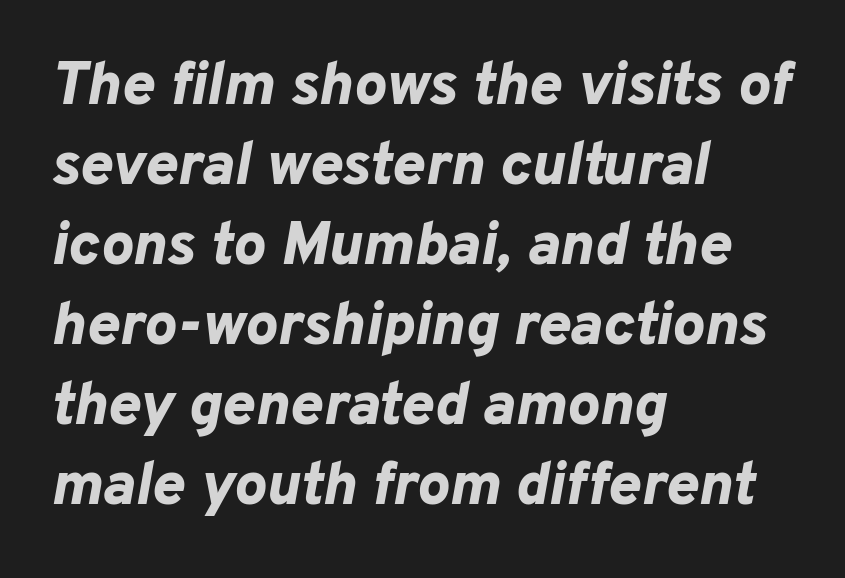
Q: Is the text bold? A: Yes.
Q: Is the text italic (slanted)? A: Yes, it leans right by about 10 degrees.
Q: Is the text underlined? A: No.
Q: How is the paragraph aligned? A: Left-aligned.
Q: Is the spacing between letters normal or unusually wide? A: Normal.
Q: Is the spacing between lines tight, normal or loose? A: Normal.
Q: Width (condensed, normal, or wide)? A: Normal.
Q: Stroke contrast? A: Low.
Q: x-height? A: Medium.
Q: Monospaced? A: No.
